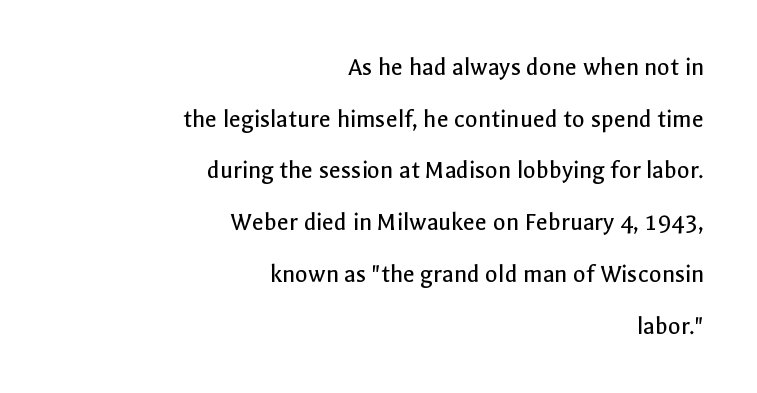
{"italic": "no", "bold": "no", "underline": "no", "align": "right", "line_spacing": "loose", "line_spacing_ratio": 1.99, "letter_spacing": "normal", "letter_spacing_em": 0.0, "glyph_px": 26}
